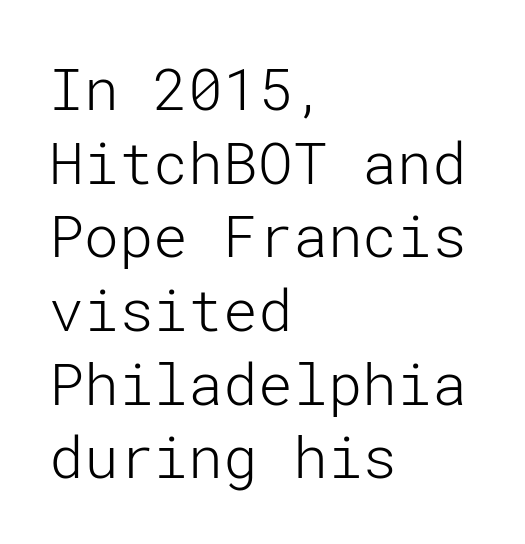
Q: Is the text bold? A: No.
Q: Is the text italic (slanted)? A: No, it is upright.
Q: Is the typeface a serif or a sans-serif typeface? A: Sans-serif.
Q: Is the text underlined? A: No.
Q: How is the paragraph aligned? A: Left-aligned.
Q: Is the spacing between letters normal or unusually wide? A: Normal.
Q: Is the spacing between lines tight, normal or loose? A: Normal.
Q: Width (condensed, normal, or wide)? A: Normal.
Q: Stroke contrast? A: Low.
Q: x-height? A: Medium.
